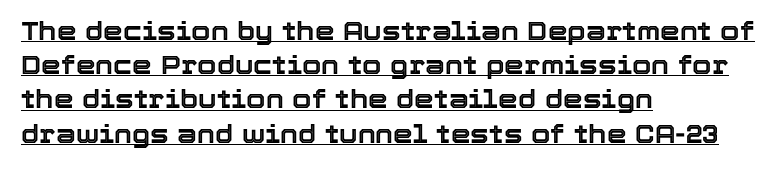
Tall strokes in this sample are plumb rather than angled. Horizontal bands of white between lines are of average thickness. Every word sits above its own underline. Where is the straight margin? On the left. Tracking here is standard; glyphs follow each other at the usual distance.
